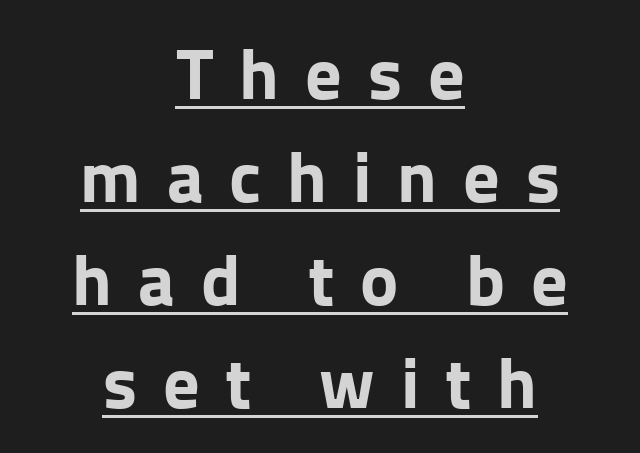
No feet cap the strokes, marking this as sans-serif type. Posture: vertical. You can see a thin bar hugging the bottom of the glyphs. A typesetter would call this proportional, since set widths differ per character.
